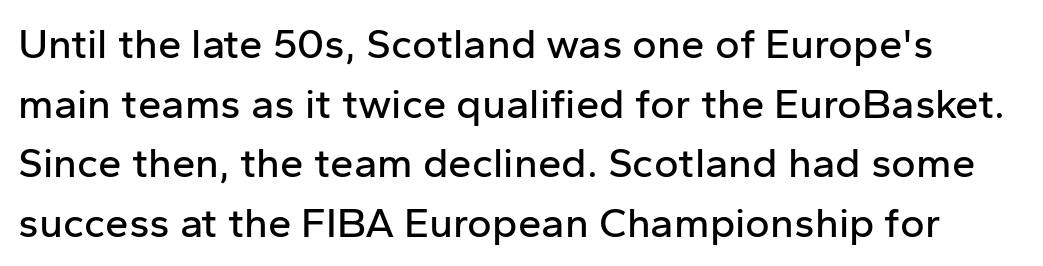
{"serif": "no", "italic": "no", "width": "normal", "stroke_contrast": "low", "x_height": "medium", "monospaced": "no", "underline": "no", "line_spacing": "normal", "line_spacing_ratio": 1.42, "letter_spacing": "normal", "letter_spacing_em": 0.0, "glyph_px": 42}
